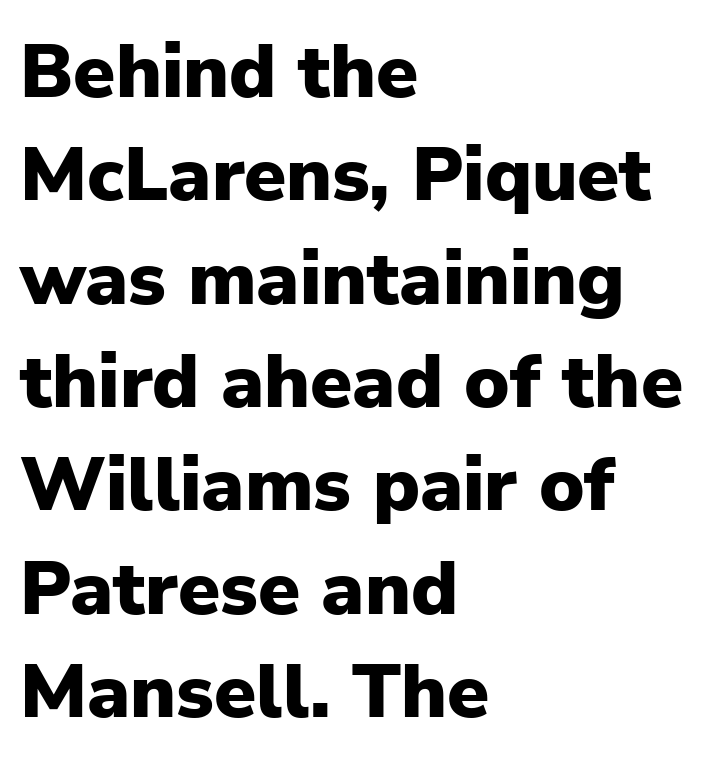
Q: Is the text bold? A: Yes.
Q: Is the text italic (slanted)? A: No, it is upright.
Q: Is the typeface a serif or a sans-serif typeface? A: Sans-serif.
Q: Is the text underlined? A: No.
Q: How is the paragraph aligned? A: Left-aligned.
Q: Is the spacing between letters normal or unusually wide? A: Normal.
Q: Is the spacing between lines tight, normal or loose? A: Normal.
Q: Width (condensed, normal, or wide)? A: Normal.
Q: Stroke contrast? A: Low.
Q: x-height? A: Medium.
Q: Monospaced? A: No.
